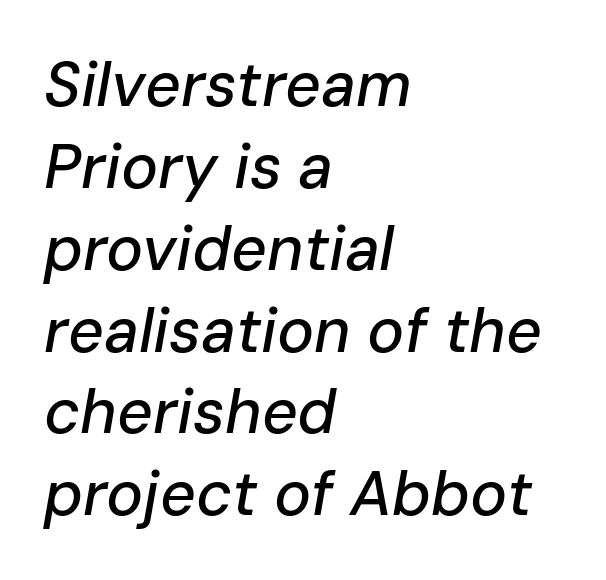
Q: Is the text italic (slanted)? A: Yes, it leans right by about 10 degrees.
Q: Is the text underlined? A: No.
Q: How is the paragraph aligned? A: Left-aligned.
Q: Is the spacing between letters normal or unusually wide? A: Normal.
Q: Is the spacing between lines tight, normal or loose? A: Normal.
Q: Width (condensed, normal, or wide)? A: Normal.
Q: Stroke contrast? A: Low.
Q: x-height? A: Medium.
Q: Monospaced? A: No.
